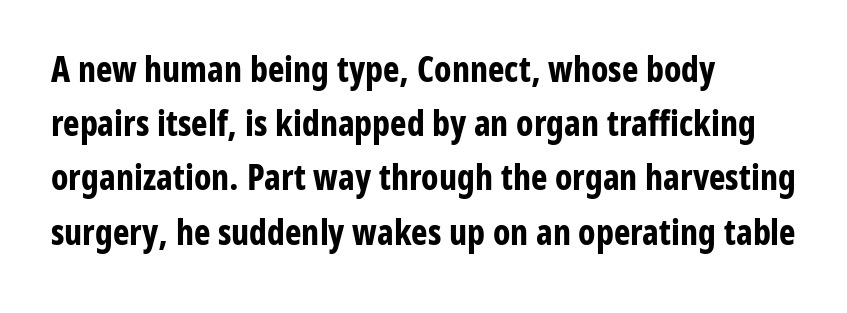
Is this a fixed-width face? No — the glyphs have proportional, varying widths. The characters look thick and weighty, a clear bold. Does the copy run flush right? No — it runs flush left. The letters sit at their default tracking, neither squeezed nor spread. Each letter's strokes conclude bluntly, with no projecting serifs.
